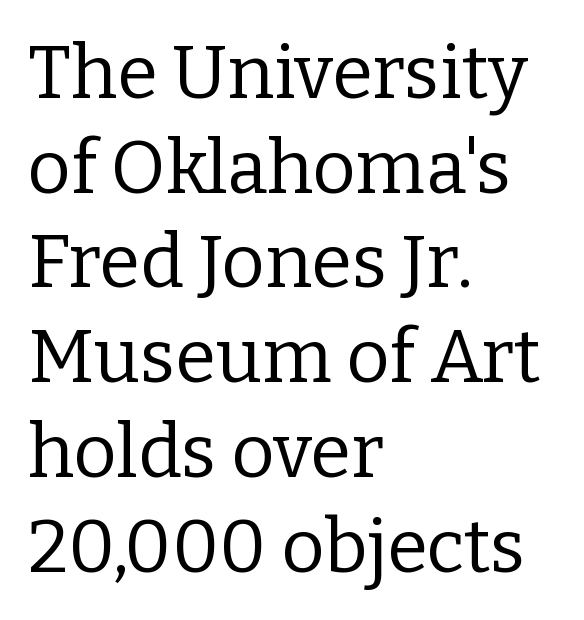
These lines are set flush left with a ragged right edge. The specimen reads as upright at a glance. Here the glyphs are tracked normally, forming tight word shapes. Words float on clear page, feet unadorned. Unlike a clean sans, this face finishes its strokes with serifs. Is the type heavy? It reads as light-to-regular instead.
